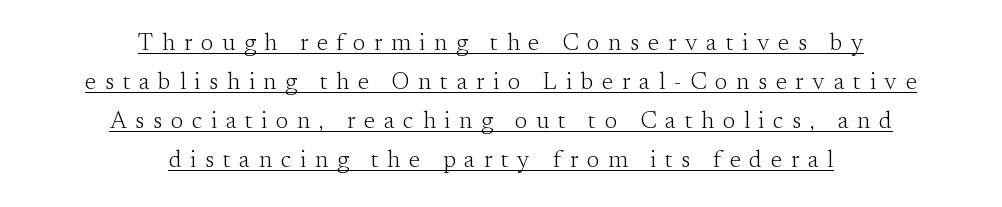
Q: Is the text bold? A: No.
Q: Is the text italic (slanted)? A: No, it is upright.
Q: Is the text underlined? A: Yes.
Q: How is the paragraph aligned? A: Centered.
Q: Is the spacing between letters normal or unusually wide? A: Unusually wide.
Q: Is the spacing between lines tight, normal or loose? A: Normal.
